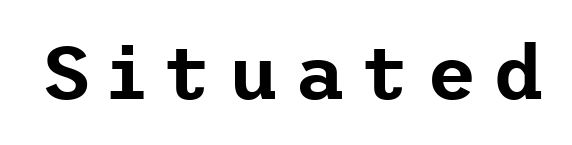
{"serif": "no", "italic": "no", "width": "normal", "stroke_contrast": "low", "x_height": "medium", "underline": "no", "letter_spacing": "wide", "letter_spacing_em": 0.22, "glyph_px": 76}
